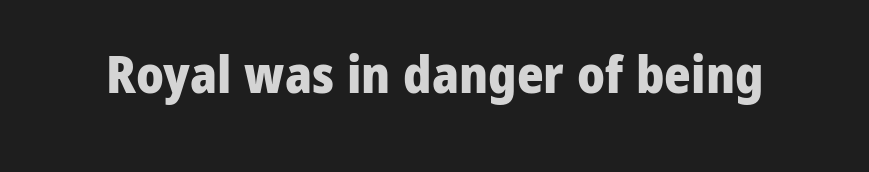
{"serif": "no", "italic": "no", "bold": "yes", "weight": "heavy", "width": "normal", "stroke_contrast": "low", "x_height": "medium", "monospaced": "no", "underline": "no", "letter_spacing": "normal", "letter_spacing_em": 0.0, "glyph_px": 51}
